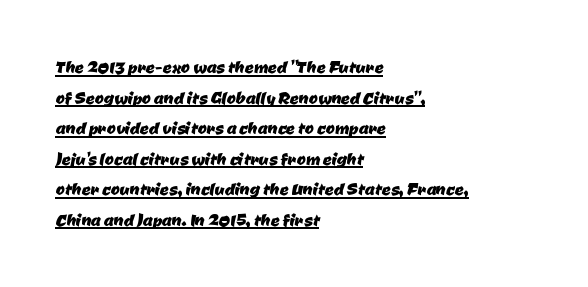
The lines are quadded left. Leading: standard. This rendering features underlined lettering. Caption: standard tracking, unaltered.
